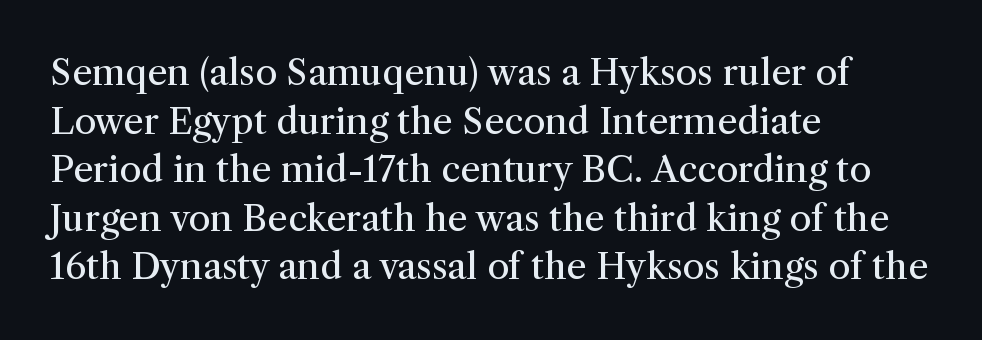
These lines are rendered in a variable-pitch font. Ink coverage per letter is moderate at most. The gap between lines stays unmarked. Honestly, the letter spacing is just normal — you wouldn't notice it.
